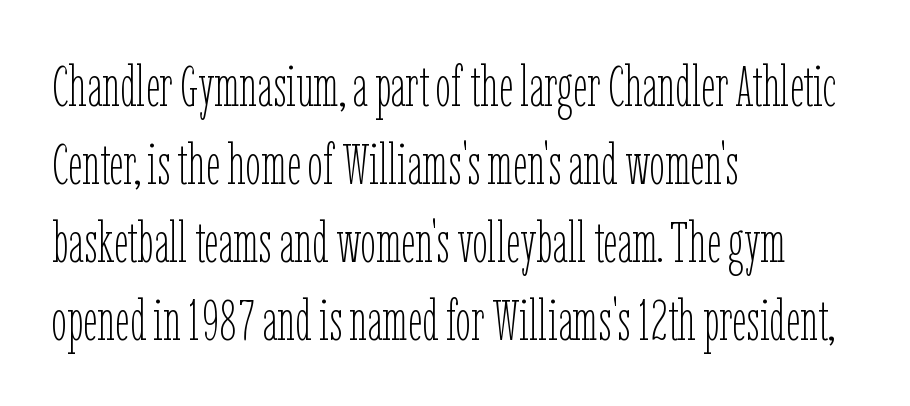
{"italic": "no", "bold": "no", "weight": "thin", "width": "condensed", "stroke_contrast": "low", "x_height": "medium", "monospaced": "no", "underline": "no", "align": "left", "line_spacing": "normal", "line_spacing_ratio": 1.39, "letter_spacing": "normal", "letter_spacing_em": 0.0, "glyph_px": 56}
